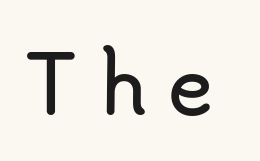
Q: Is the text italic (slanted)? A: No, it is upright.
Q: Is the typeface a serif or a sans-serif typeface? A: Sans-serif.
Q: Is the text underlined? A: No.
Q: Is the spacing between letters normal or unusually wide? A: Unusually wide.
Q: Width (condensed, normal, or wide)? A: Normal.
Q: Stroke contrast? A: Low.
Q: x-height? A: Small.
Q: Monospaced? A: No.
